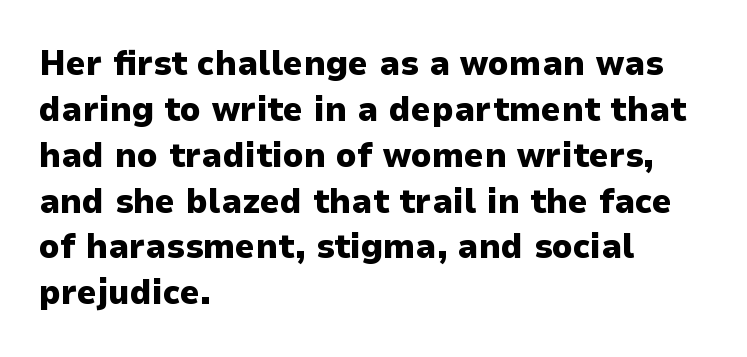
{"serif": "no", "italic": "no", "bold": "yes", "weight": "heavy", "width": "normal", "stroke_contrast": "low", "x_height": "medium", "monospaced": "no", "underline": "no", "align": "left", "line_spacing": "normal", "line_spacing_ratio": 1.31, "letter_spacing": "normal", "letter_spacing_em": 0.0, "glyph_px": 35}
